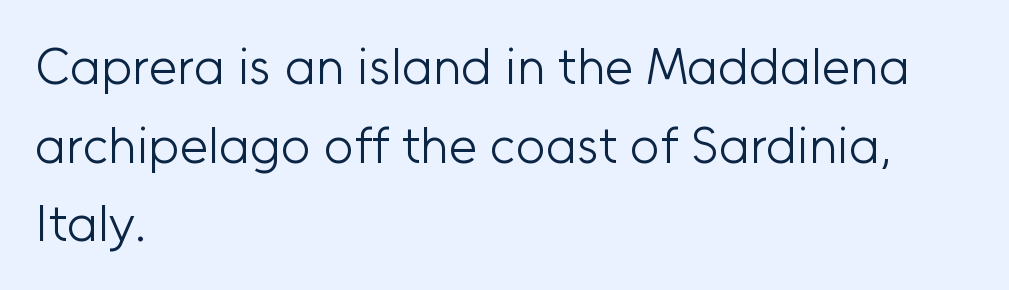
The image shows 51 px light sans-serif type, upright; set left-aligned, normal line spacing (1.54x), normal letter spacing, not underlined; low stroke contrast and a medium x-height.
